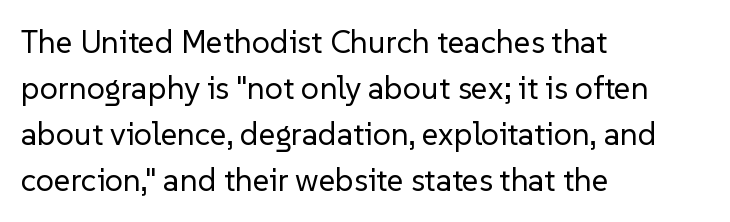
{"serif": "no", "italic": "no", "bold": "no", "weight": "regular", "width": "normal", "stroke_contrast": "low", "x_height": "medium", "monospaced": "no", "underline": "no", "align": "left", "line_spacing": "normal", "line_spacing_ratio": 1.44, "letter_spacing": "normal", "letter_spacing_em": 0.0, "glyph_px": 32}
